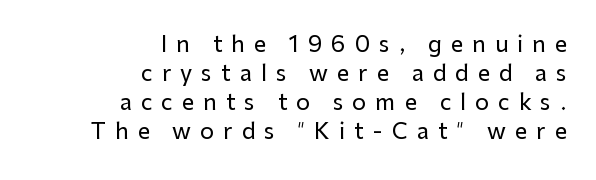
{"italic": "no", "underline": "no", "align": "right", "line_spacing": "normal", "line_spacing_ratio": 1.32, "letter_spacing": "wide", "letter_spacing_em": 0.41, "glyph_px": 22}
